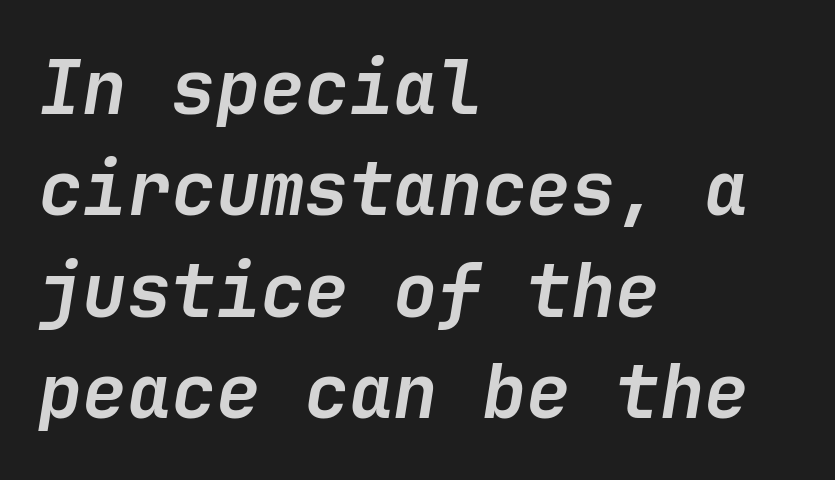
Q: Is the text bold? A: Yes.
Q: Is the text italic (slanted)? A: Yes, it leans right by about 9 degrees.
Q: Is the text underlined? A: No.
Q: How is the paragraph aligned? A: Left-aligned.
Q: Is the spacing between letters normal or unusually wide? A: Normal.
Q: Is the spacing between lines tight, normal or loose? A: Normal.
Q: Width (condensed, normal, or wide)? A: Normal.
Q: Stroke contrast? A: Low.
Q: x-height? A: Medium.
